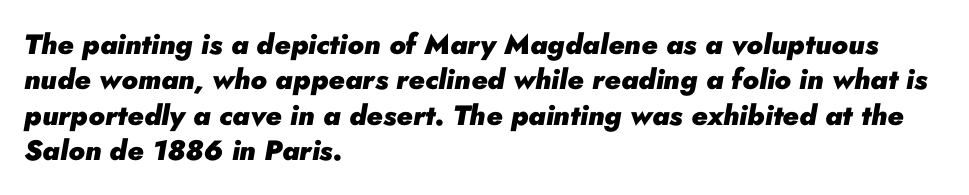
Descenders hang freely into open space. As a designer I'd log this as weight 700, bold. Horizontal bands of white between lines are of average thickness. What stands out about the letter spacing? Nothing — it is the standard amount.
